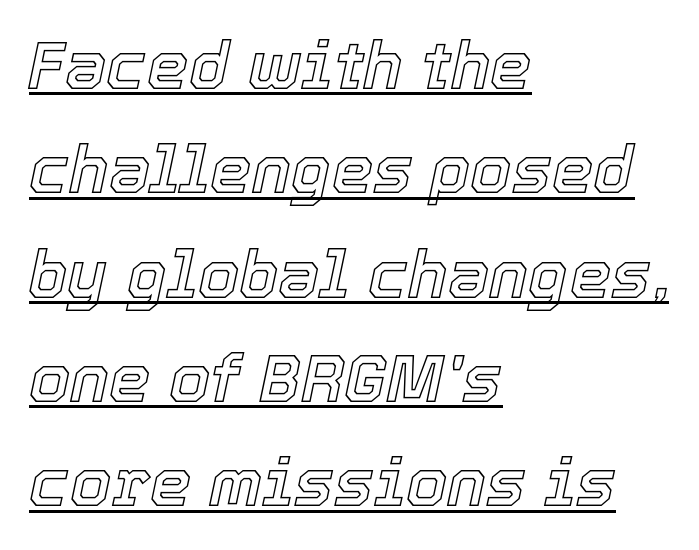
The image shows 66 px text type, italic (leaning right); set left-aligned, normal line spacing (1.58x), normal letter spacing, underlined; a medium x-height.
